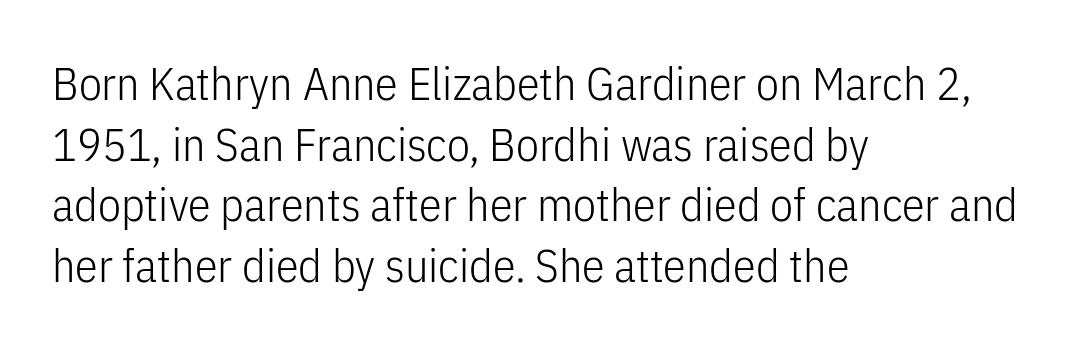
The rows are spaced the way most documents space them. These lines are set flush left with a ragged right edge. These lines are rendered in a variable-pitch font. Default kerning and tracking; the words read as compact shapes.
